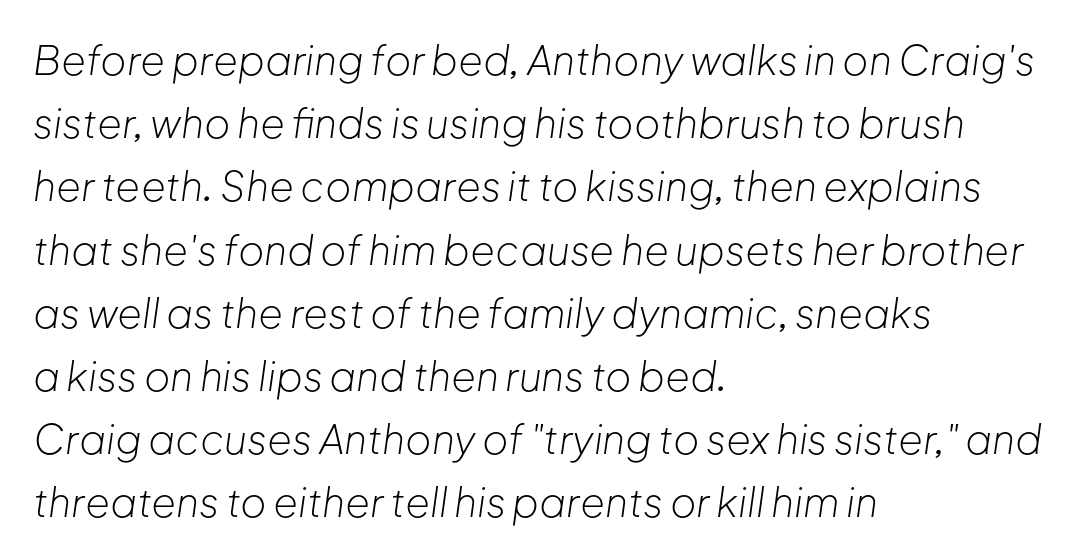
Q: Is the text bold? A: No.
Q: Is the text italic (slanted)? A: Yes, it leans right by about 8 degrees.
Q: Is the text underlined? A: No.
Q: How is the paragraph aligned? A: Left-aligned.
Q: Is the spacing between letters normal or unusually wide? A: Normal.
Q: Is the spacing between lines tight, normal or loose? A: Normal.
Q: Width (condensed, normal, or wide)? A: Normal.
Q: Stroke contrast? A: Low.
Q: x-height? A: Medium.
Q: Monospaced? A: No.
